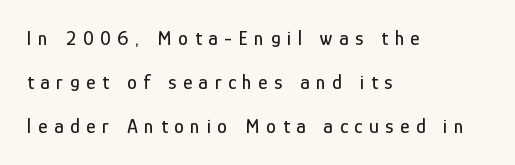
{"italic": "no", "underline": "no", "align": "left", "line_spacing": "loose", "line_spacing_ratio": 2.2, "letter_spacing": "wide", "letter_spacing_em": 0.33, "glyph_px": 20}
